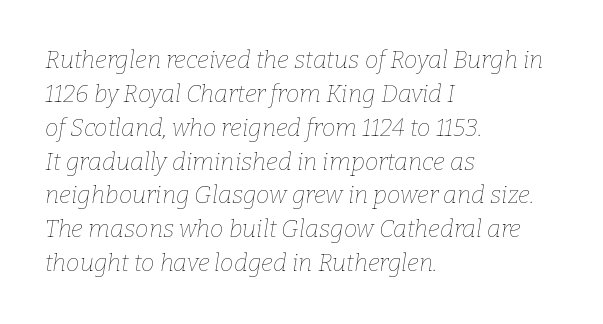
The image shows 24 px text type, italic (leaning right); set left-aligned, normal line spacing (1.41x), normal letter spacing, not underlined.
